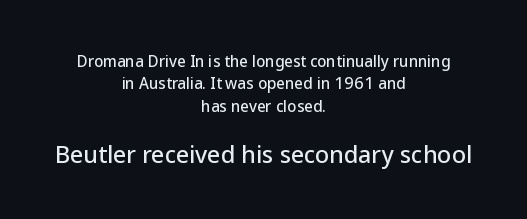
The image shows 23 px text type, upright; set centered, normal line spacing (1.5x), normal letter spacing, not underlined; the second (bottom) block is 1.53x larger.
